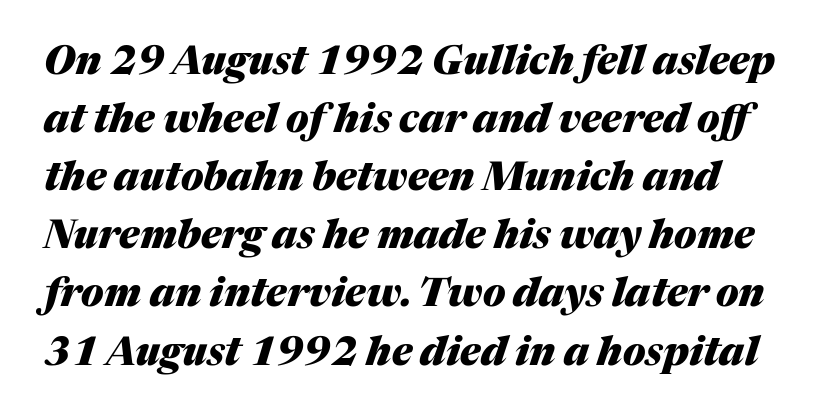
The font's italic variant was chosen for this text. Character widths vary here, with narrow letters taking less room than wide ones. Bare-footed words on every line. Students, observe: this is what conventionally led text looks like. Heavy-handed strokes throughout: this text is bold.
